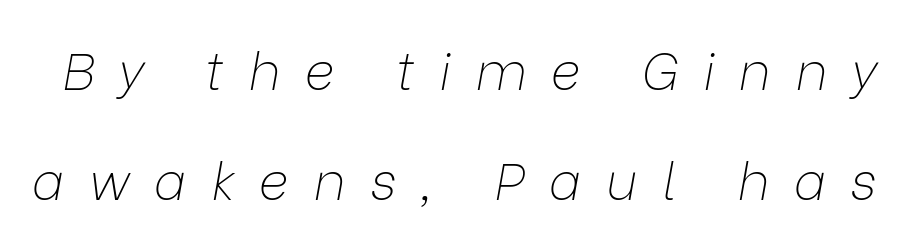
On a weight scale, this lands at 450 or below. Think of a printed novel: that variable character pitch is what you see here. The letters are slanted; this is an italic face. The rendering inserts visible extra space after every character. The string is rendered with underlining switched off.
